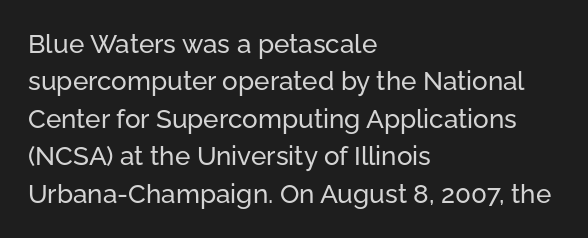
{"italic": "no", "underline": "no", "align": "left", "line_spacing": "normal", "line_spacing_ratio": 1.44, "letter_spacing": "normal", "letter_spacing_em": 0.0, "glyph_px": 26}
